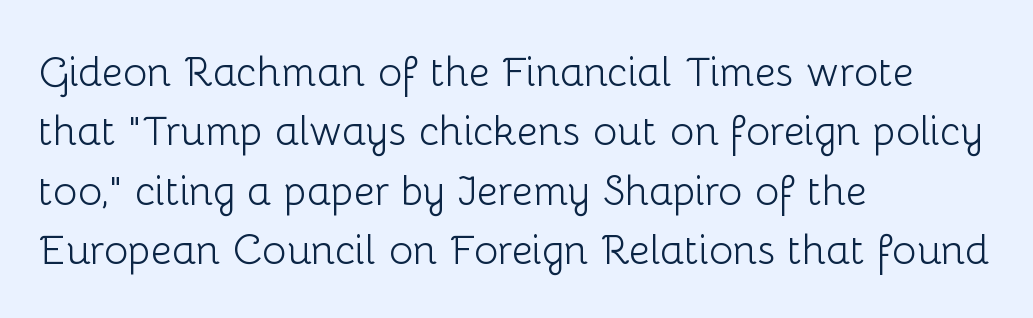
The foot of each line stays bare and open. Notice how the passage keeps a crisp vertical edge on the left only. The strokes are not fattened; the text isn't bold. This is sans-serif lettering, the kind often seen on screens and signage. The rendering uses natural spacing where letterforms have individual widths. The passage shown stacks its lines at a standard gap.
